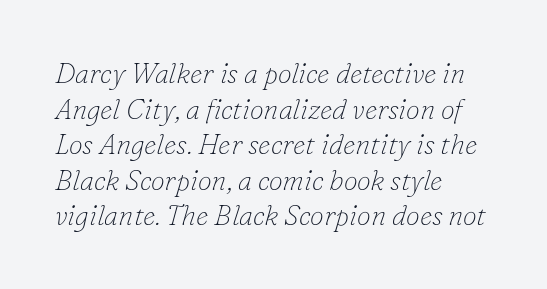
{"serif": "yes", "italic": "yes", "lean": "right", "slant_degrees": 16, "bold": "no", "weight": "thin", "width": "normal", "stroke_contrast": "low", "x_height": "small", "monospaced": "no", "underline": "no", "align": "left", "line_spacing": "normal", "line_spacing_ratio": 1.27, "letter_spacing": "normal", "letter_spacing_em": 0.0, "glyph_px": 28}
